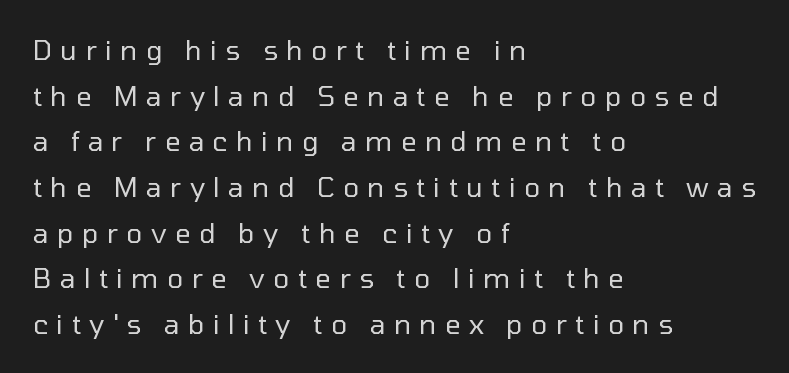
The image shows 27 px text type, upright; set left-aligned, normal line spacing (1.69x), unusually wide letter spacing (+0.31 em), not underlined.
